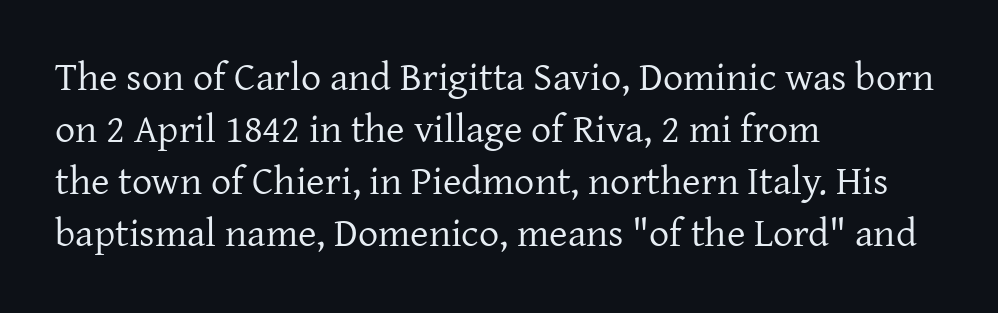
The image shows 40 px regular-weight serif type, upright; set left-aligned, normal line spacing (1.3x), normal letter spacing, not underlined; low stroke contrast and a medium x-height.
